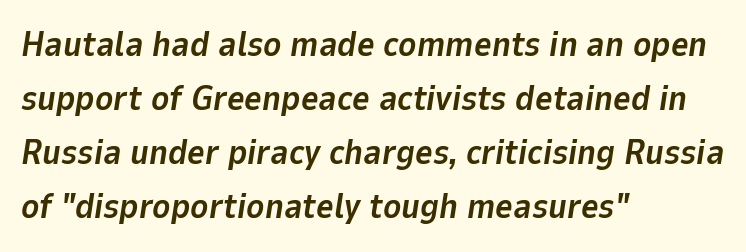
Q: Is the text bold? A: Yes.
Q: Is the text italic (slanted)? A: Yes, it leans right by about 9 degrees.
Q: Is the text underlined? A: No.
Q: How is the paragraph aligned? A: Left-aligned.
Q: Is the spacing between letters normal or unusually wide? A: Normal.
Q: Is the spacing between lines tight, normal or loose? A: Normal.
Q: Width (condensed, normal, or wide)? A: Normal.
Q: Stroke contrast? A: Low.
Q: x-height? A: Medium.
Q: Monospaced? A: No.
